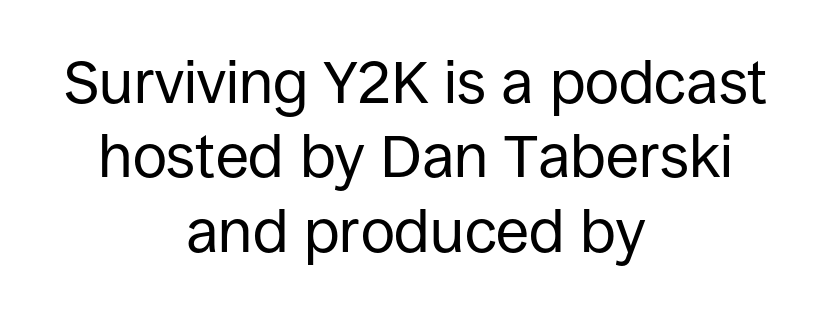
The specimen omits any rule beneath the text block's lines. A typesetter would label this face a sans. Varying glyph widths throughout — classic text-font behaviour. Every row of glyphs is offset so its center matches the block's center. The face looks like a standard text weight, possibly lighter. The passage shown has conventional tracking throughout.
